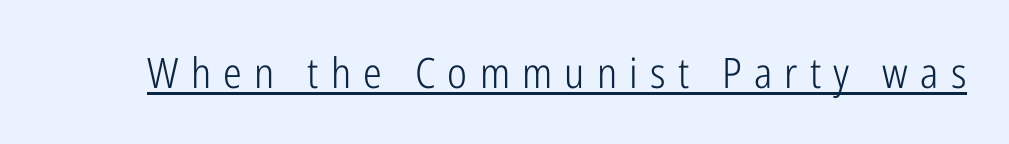
Q: Is the text bold? A: No.
Q: Is the text italic (slanted)? A: No, it is upright.
Q: Is the typeface a serif or a sans-serif typeface? A: Sans-serif.
Q: Is the text underlined? A: Yes.
Q: Is the spacing between letters normal or unusually wide? A: Unusually wide.
Q: Width (condensed, normal, or wide)? A: Condensed.
Q: Stroke contrast? A: Low.
Q: x-height? A: Medium.
Q: Monospaced? A: No.
